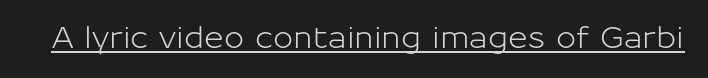
The image shows 30 px sans-serif type, upright; set normal letter spacing, underlined; low stroke contrast and a medium x-height.
